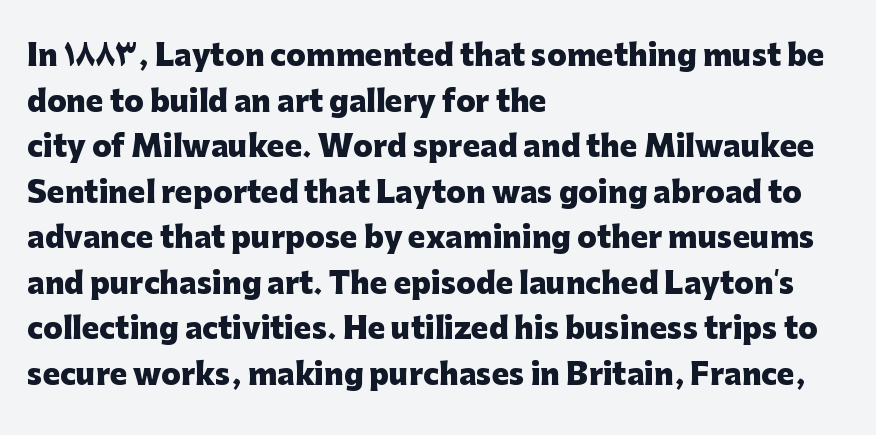
The image shows 29 px heavy sans-serif type, upright; set left-aligned, normal line spacing (1.57x), normal letter spacing, not underlined; low stroke contrast and a medium x-height.
